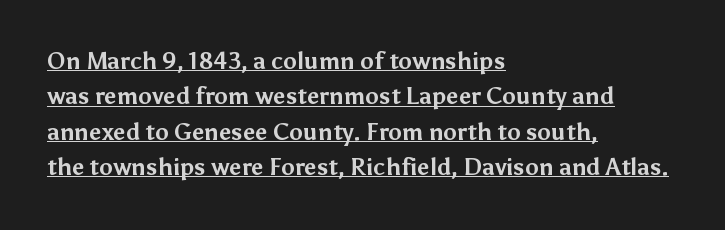
Tall strokes in this sample are plumb rather than angled. A classic flush-left, rag-right setting is used for this passage. Descenders here cross a horizontal rule under the line. The gaps between neighbouring characters are ordinary and unremarkable.
